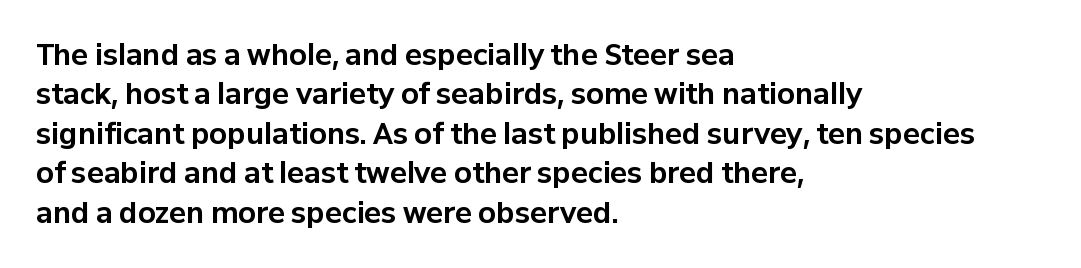
{"serif": "no", "italic": "no", "bold": "yes", "weight": "bold", "width": "normal", "stroke_contrast": "low", "x_height": "medium", "monospaced": "no", "underline": "no", "align": "left", "line_spacing": "normal", "line_spacing_ratio": 1.41, "letter_spacing": "normal", "letter_spacing_em": 0.0, "glyph_px": 28}
